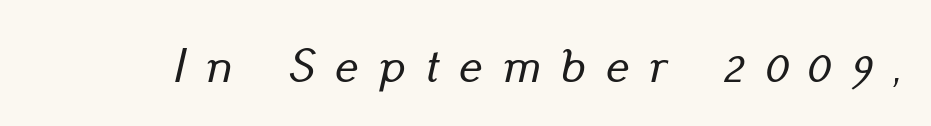
Quick note: underline off. Varying glyph widths throughout — classic text-font behaviour. Style check: oblique. Does extra space separate the letters? Yes, quite a lot of it.
